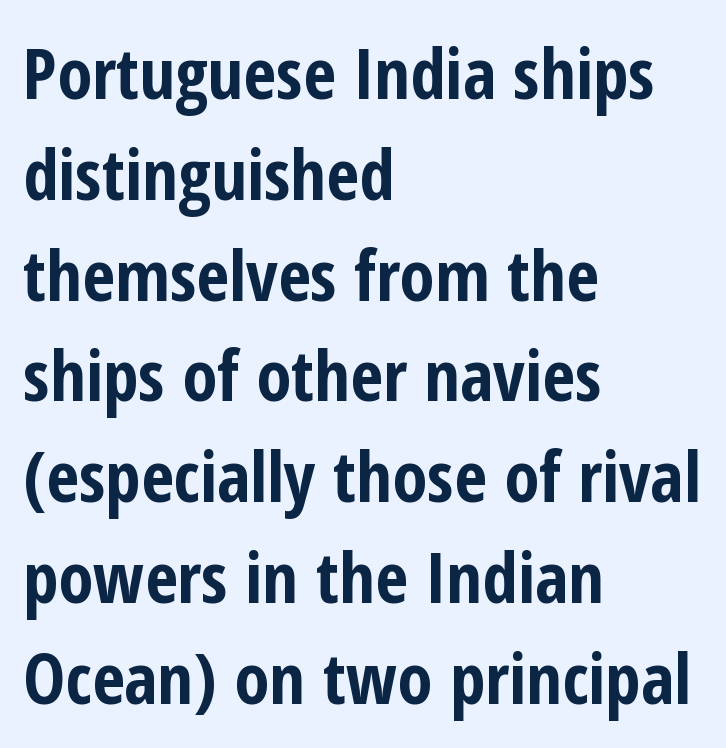
Stroke terminals: plain, sans-serif. You could not count columns in this text — the font is proportionally spaced. In terms of posture, this sample is upright. Compared with a centered layout, this one pins lines to the left instead.
